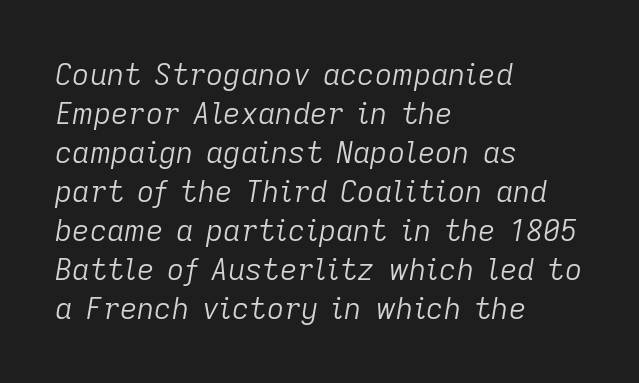
{"italic": "yes", "lean": "right", "slant_degrees": 9, "bold": "no", "weight": "light", "width": "normal", "stroke_contrast": "low", "x_height": "medium", "monospaced": "no", "underline": "no", "align": "left", "line_spacing": "normal", "line_spacing_ratio": 1.3, "letter_spacing": "normal", "letter_spacing_em": 0.0, "glyph_px": 30}
